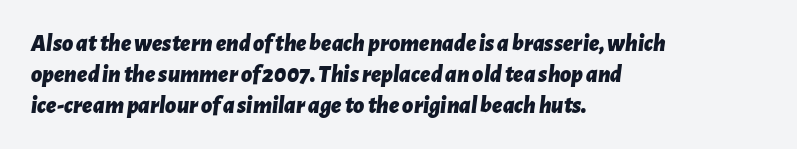
The image shows 24 px bold type, italic (leaning right); set left-aligned, normal line spacing (1.29x), normal letter spacing, not underlined.
